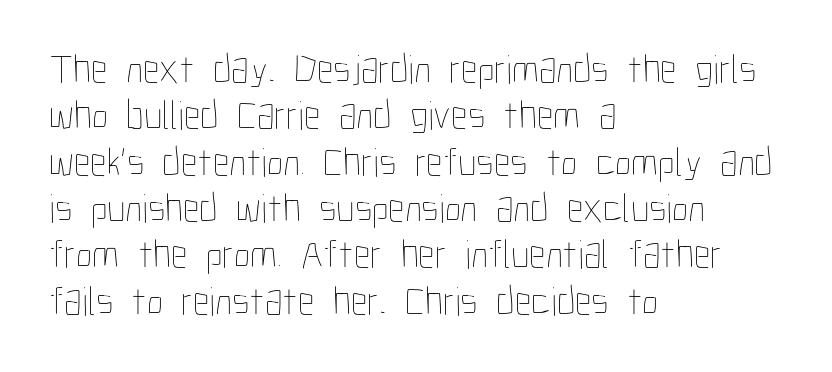
Q: Is the text bold? A: No.
Q: Is the text italic (slanted)? A: No, it is upright.
Q: Is the text underlined? A: No.
Q: How is the paragraph aligned? A: Left-aligned.
Q: Is the spacing between letters normal or unusually wide? A: Normal.
Q: Is the spacing between lines tight, normal or loose? A: Tight.
Q: Width (condensed, normal, or wide)? A: Condensed.
Q: Stroke contrast? A: Low.
Q: x-height? A: Medium.
Q: Monospaced? A: No.
